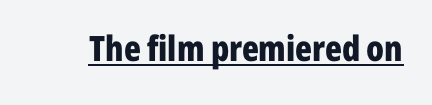
The passage shown is typed in a proportional face where columns would drift. These lines were composed using upright roman letters. Default kerning and tracking; the words read as compact shapes. Is there an underline? Yes — a line sits under the letters.
